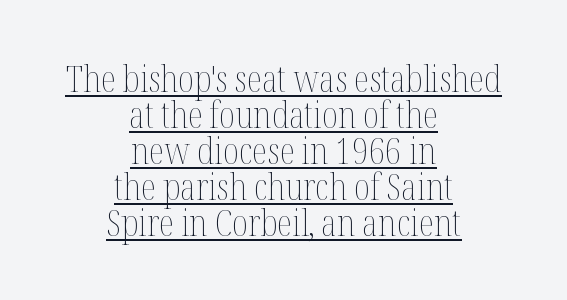
{"italic": "no", "bold": "no", "weight": "thin", "width": "condensed", "stroke_contrast": "medium", "x_height": "medium", "monospaced": "no", "underline": "yes", "align": "center", "line_spacing": "tight", "line_spacing_ratio": 1.0, "letter_spacing": "normal", "letter_spacing_em": 0.0, "glyph_px": 36}
